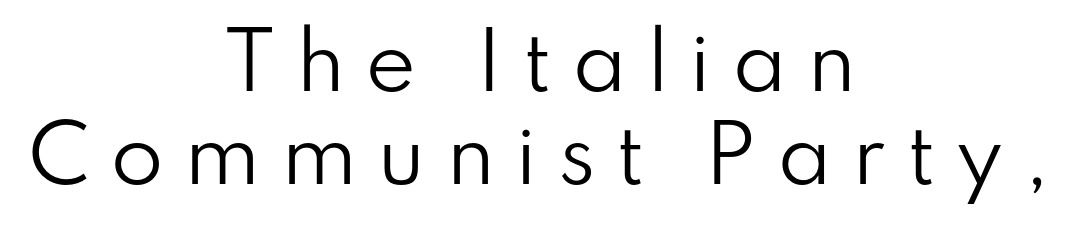
Q: Is the text bold? A: No.
Q: Is the text italic (slanted)? A: No, it is upright.
Q: Is the typeface a serif or a sans-serif typeface? A: Sans-serif.
Q: Is the text underlined? A: No.
Q: How is the paragraph aligned? A: Centered.
Q: Is the spacing between letters normal or unusually wide? A: Unusually wide.
Q: Width (condensed, normal, or wide)? A: Normal.
Q: Stroke contrast? A: Low.
Q: x-height? A: Small.
Q: Monospaced? A: No.
